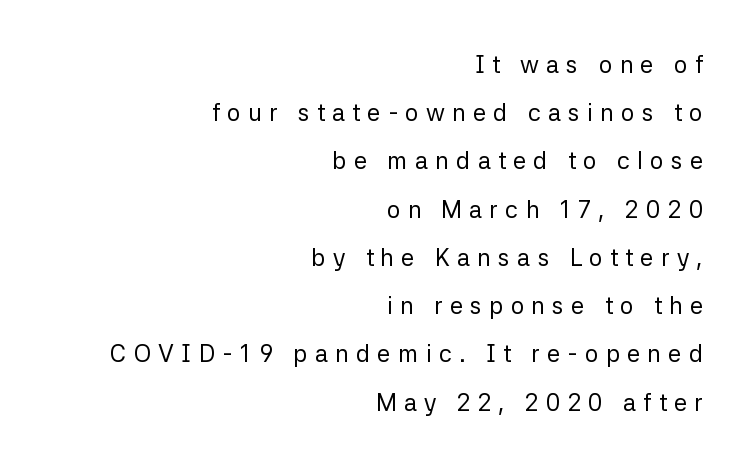
The specimen omits any rule beneath the text block's lines. The typesetting does not lean heavy: it is not bold. Every stem runs plumb, perpendicular to the baseline. The face used here is rendered with a markedly widened letterfit. Reading down the block, your eye finds every line finishing at a fixed right position.
